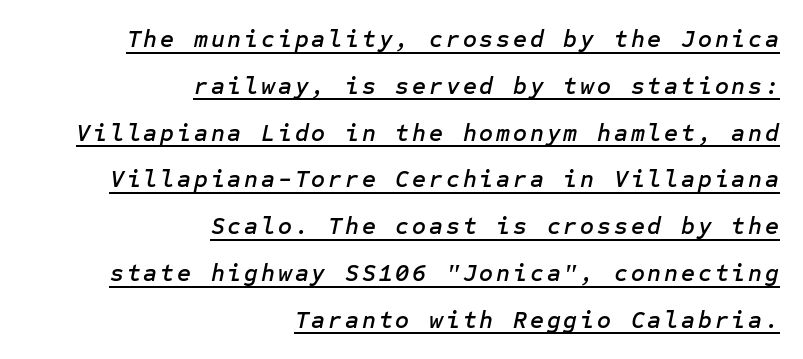
Q: Is the text italic (slanted)? A: Yes, it leans right by about 12 degrees.
Q: Is the text underlined? A: Yes.
Q: How is the paragraph aligned? A: Right-aligned.
Q: Is the spacing between lines tight, normal or loose? A: Loose.
